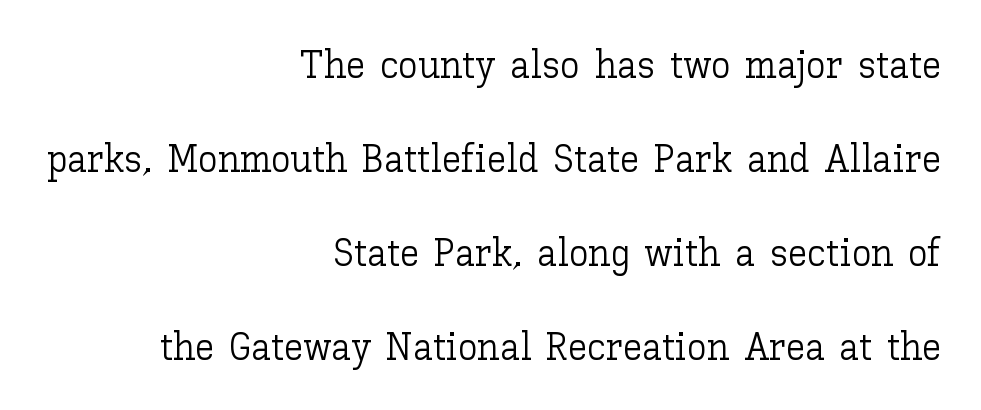
Q: Is the text bold? A: No.
Q: Is the text italic (slanted)? A: No, it is upright.
Q: Is the text underlined? A: No.
Q: How is the paragraph aligned? A: Right-aligned.
Q: Is the spacing between letters normal or unusually wide? A: Normal.
Q: Is the spacing between lines tight, normal or loose? A: Loose.
Q: Width (condensed, normal, or wide)? A: Normal.
Q: Stroke contrast? A: Low.
Q: x-height? A: Medium.
Q: Monospaced? A: No.
